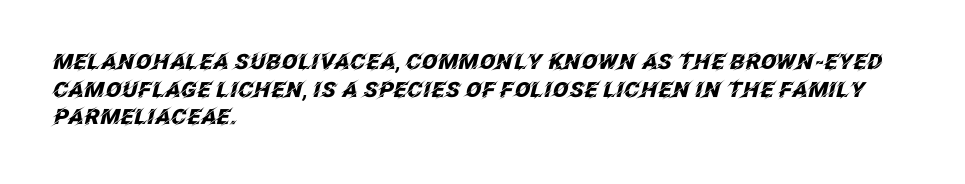
{"italic": "yes", "lean": "right", "slant_degrees": 12, "bold": "yes", "underline": "no", "align": "left", "line_spacing": "normal", "line_spacing_ratio": 1.31, "letter_spacing": "normal", "letter_spacing_em": 0.0, "glyph_px": 21}
